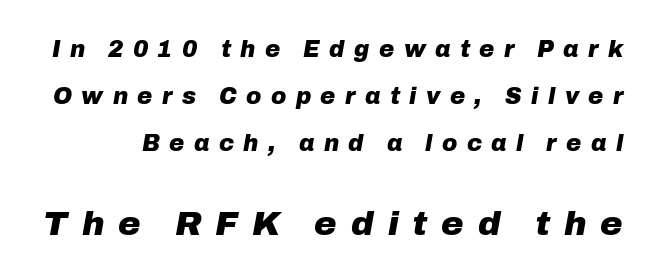
Q: Is the text bold? A: Yes.
Q: Is the text italic (slanted)? A: Yes, it leans right by about 10 degrees.
Q: Is the text underlined? A: No.
Q: Is the spacing between letters normal or unusually wide? A: Unusually wide.
Q: Is the spacing between lines tight, normal or loose? A: Loose.
Q: Which block of text is set in a larger size, the first (top) or the second (bottom)? A: The second (bottom) one.
Q: Width (condensed, normal, or wide)? A: Normal.
Q: Stroke contrast? A: Low.
Q: x-height? A: Medium.
Q: Monospaced? A: No.
